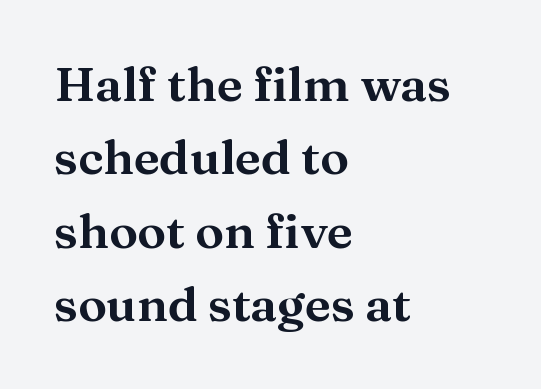
{"serif": "yes", "italic": "no", "width": "wide", "stroke_contrast": "medium", "x_height": "medium", "monospaced": "no", "underline": "no", "align": "left", "line_spacing": "normal", "line_spacing_ratio": 1.53, "letter_spacing": "normal", "letter_spacing_em": 0.0, "glyph_px": 48}
